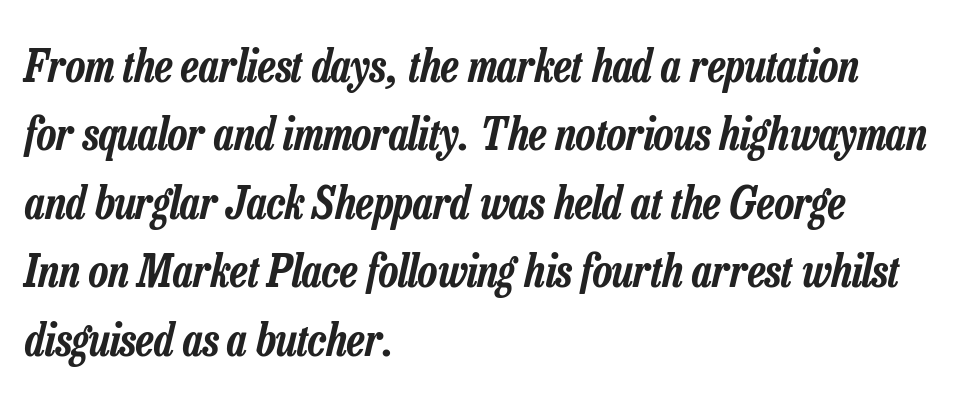
This sample is left-justified, so line endings fall wherever the words run out. Honestly, the letter spacing is just normal — you wouldn't notice it. Underlining? Definitely not there. The block of text has a typical density, with ordinary space between rows.
